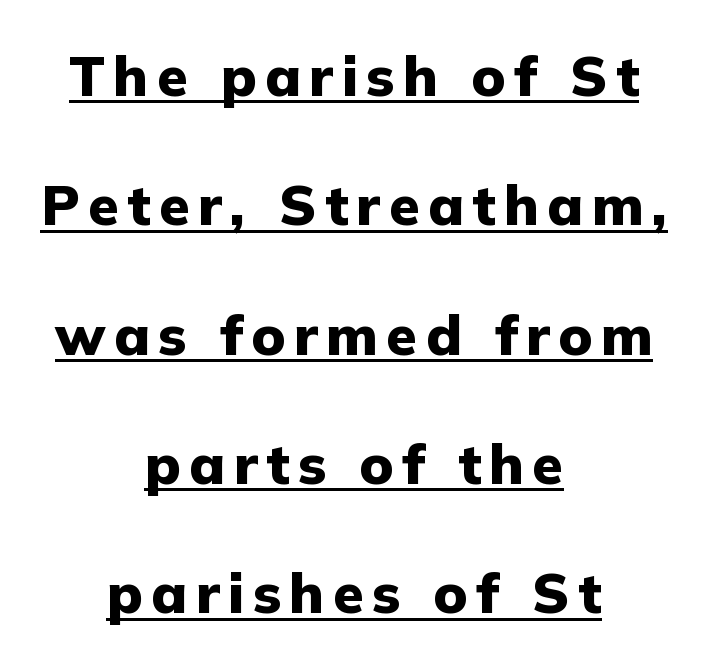
It's the straight-up-and-down kind of type. Think of a printed novel: that variable character pitch is what you see here. In terms of weight, the rendering is a true, heavy bold. These lines are composed in type without serifs. Is the block centered? Yes — each line is placed symmetrically about the middle.
